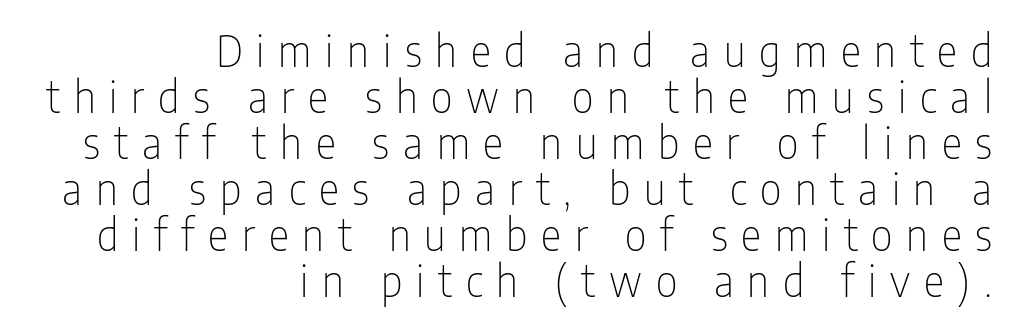
Q: Is the text bold? A: No.
Q: Is the text italic (slanted)? A: No, it is upright.
Q: Is the typeface a serif or a sans-serif typeface? A: Sans-serif.
Q: Is the text underlined? A: No.
Q: How is the paragraph aligned? A: Right-aligned.
Q: Is the spacing between letters normal or unusually wide? A: Unusually wide.
Q: Is the spacing between lines tight, normal or loose? A: Tight.
Q: Width (condensed, normal, or wide)? A: Condensed.
Q: Stroke contrast? A: Low.
Q: x-height? A: Medium.
Q: Monospaced? A: No.
